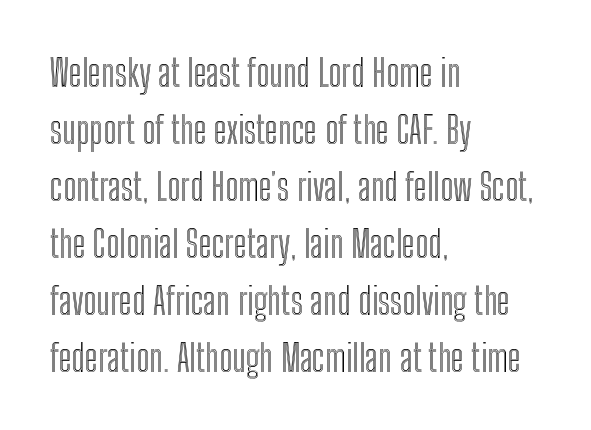
The image shows 37 px condensed type, upright; set left-aligned, normal line spacing (1.54x), normal letter spacing, not underlined; a medium x-height.
